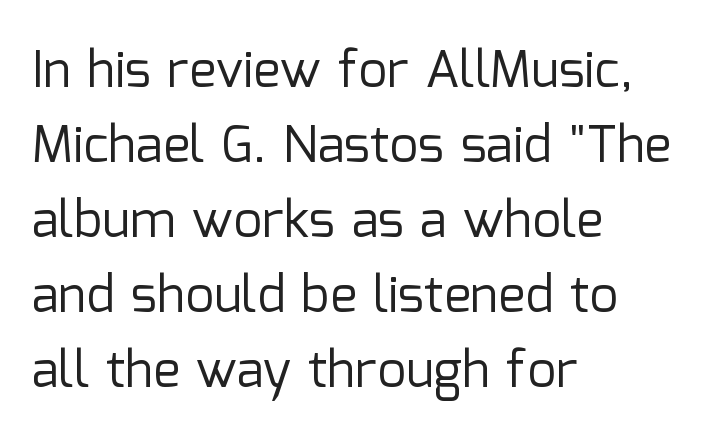
{"serif": "no", "italic": "no", "bold": "no", "weight": "regular", "width": "normal", "stroke_contrast": "low", "x_height": "medium", "monospaced": "no", "underline": "no", "align": "left", "line_spacing": "normal", "line_spacing_ratio": 1.47, "letter_spacing": "normal", "letter_spacing_em": 0.0, "glyph_px": 51}
